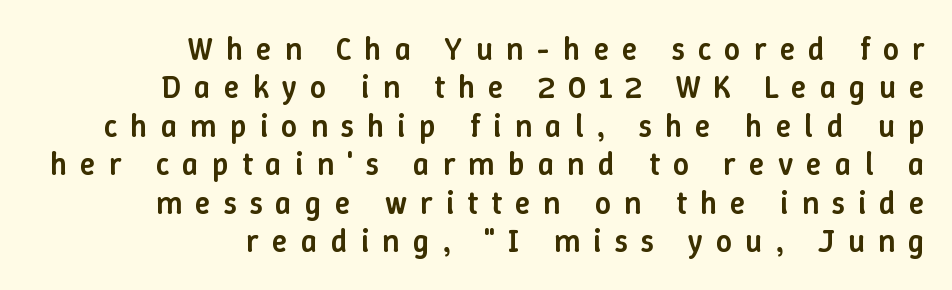
{"italic": "no", "bold": "semi", "weight": "semibold", "width": "normal", "stroke_contrast": "low", "x_height": "medium", "monospaced": "no", "underline": "no", "align": "right", "line_spacing_ratio": 1.2, "letter_spacing": "wide", "letter_spacing_em": 0.41, "glyph_px": 32}
